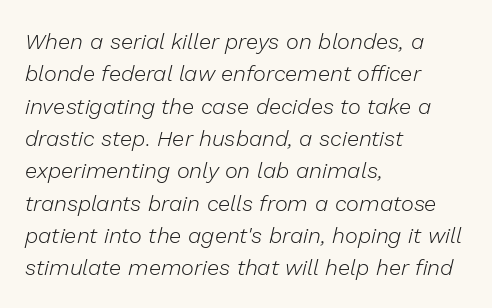
{"italic": "yes", "lean": "right", "slant_degrees": 13, "bold": "no", "underline": "no", "align": "left", "line_spacing": "normal", "line_spacing_ratio": 1.47, "letter_spacing": "normal", "letter_spacing_em": 0.0, "glyph_px": 22}
